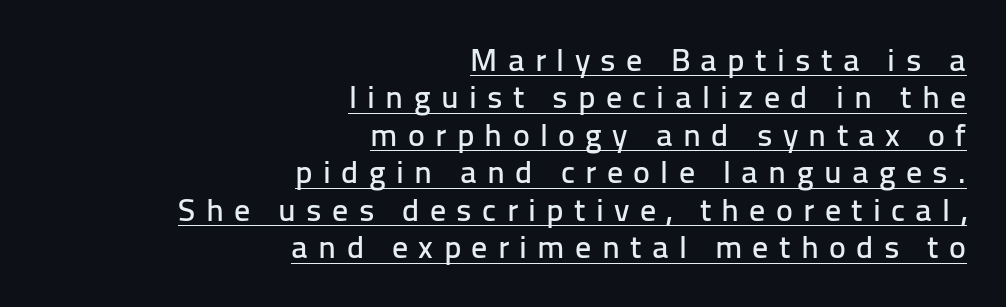
Q: Is the text italic (slanted)? A: No, it is upright.
Q: Is the typeface a serif or a sans-serif typeface? A: Sans-serif.
Q: Is the text underlined? A: Yes.
Q: How is the paragraph aligned? A: Right-aligned.
Q: Is the spacing between letters normal or unusually wide? A: Unusually wide.
Q: Width (condensed, normal, or wide)? A: Normal.
Q: Stroke contrast? A: Low.
Q: x-height? A: Medium.
Q: Monospaced? A: No.
